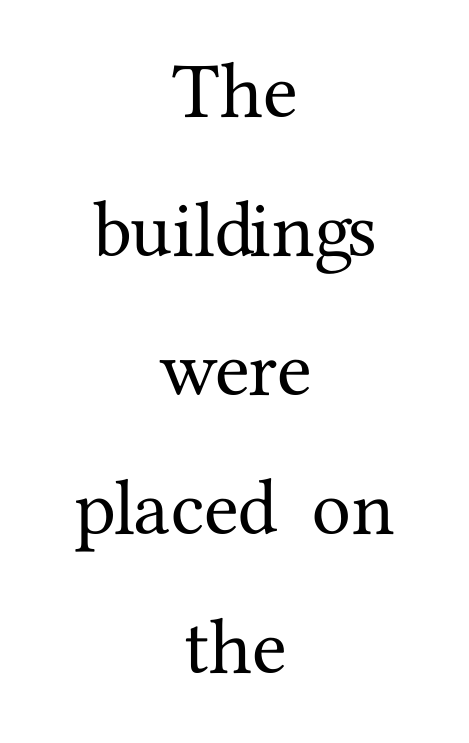
Proportional: the letters do not fall into vertical columns. This rendering uses center alignment, leaving both contours irregular but symmetric. Is there any slant? The stems are plumb. Standard letterfit; no display-style spreading of the glyphs. A clean baseline with only descenders dipping below it. Look at the bottom of the vertical strokes: they flare into serifs here.
